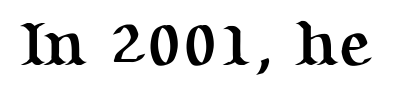
The image shows 63 px semibold serif type, upright; set normal letter spacing, not underlined; medium stroke contrast and a medium x-height.
